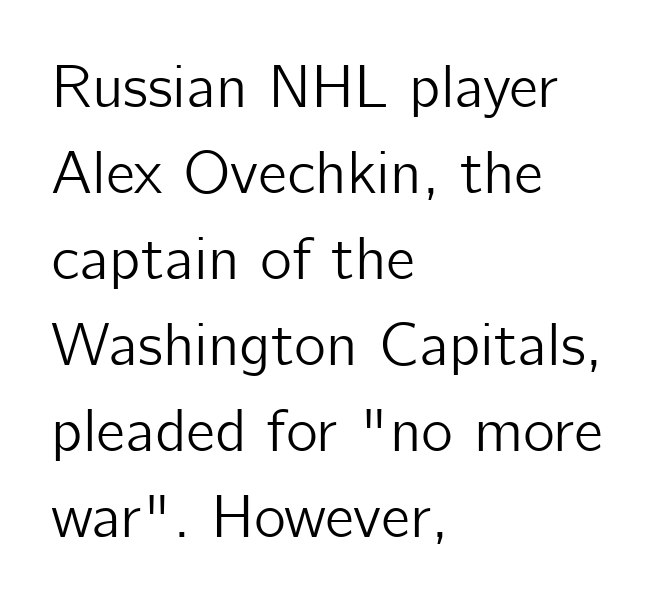
{"serif": "no", "italic": "no", "width": "normal", "stroke_contrast": "low", "x_height": "medium", "monospaced": "no", "underline": "no", "align": "left", "line_spacing": "normal", "line_spacing_ratio": 1.41, "letter_spacing": "normal", "letter_spacing_em": 0.0, "glyph_px": 61}
